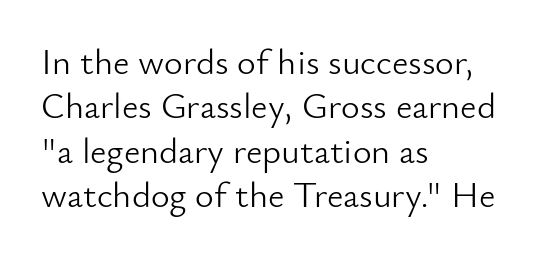
Q: Is the text bold? A: No.
Q: Is the text italic (slanted)? A: No, it is upright.
Q: Is the typeface a serif or a sans-serif typeface? A: Sans-serif.
Q: Is the text underlined? A: No.
Q: How is the paragraph aligned? A: Left-aligned.
Q: Is the spacing between letters normal or unusually wide? A: Normal.
Q: Width (condensed, normal, or wide)? A: Normal.
Q: Stroke contrast? A: Low.
Q: x-height? A: Small.
Q: Monospaced? A: No.
